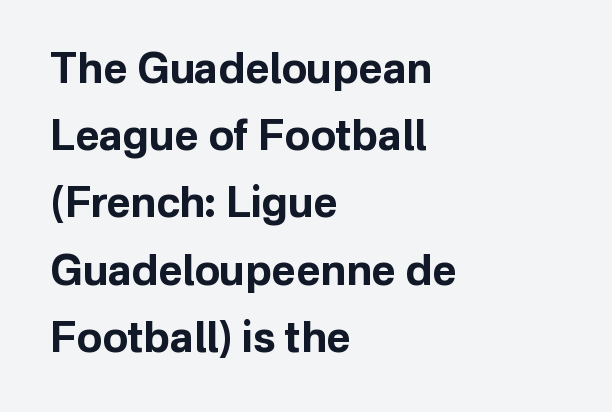
Q: Is the text bold? A: Yes.
Q: Is the text italic (slanted)? A: No, it is upright.
Q: Is the typeface a serif or a sans-serif typeface? A: Sans-serif.
Q: Is the text underlined? A: No.
Q: How is the paragraph aligned? A: Left-aligned.
Q: Is the spacing between letters normal or unusually wide? A: Normal.
Q: Is the spacing between lines tight, normal or loose? A: Normal.
Q: Width (condensed, normal, or wide)? A: Normal.
Q: Stroke contrast? A: Low.
Q: x-height? A: Medium.
Q: Monospaced? A: No.
